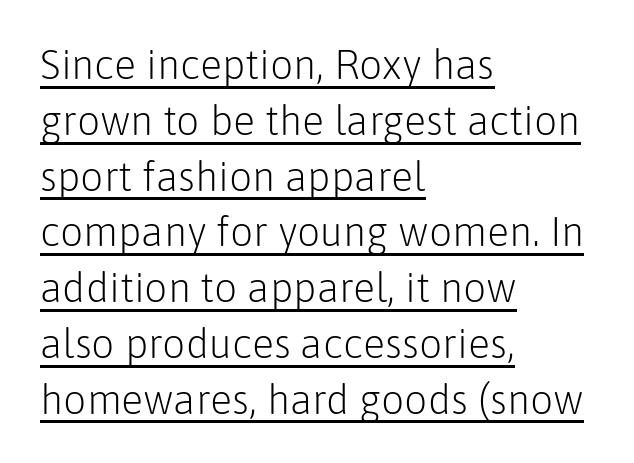
The image shows 41 px light sans-serif type, upright; set left-aligned, normal line spacing (1.36x), normal letter spacing, underlined; low stroke contrast and a medium x-height.
